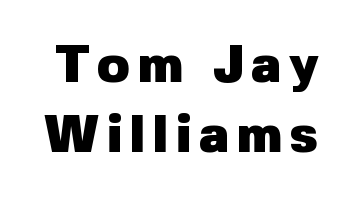
Vertical spacing — default. Here the designer chose a conventional face with non-uniform glyph widths. Letters rest on an invisible, unmarked baseline. Is this a sans? Yes — the strokes have no serifs.
